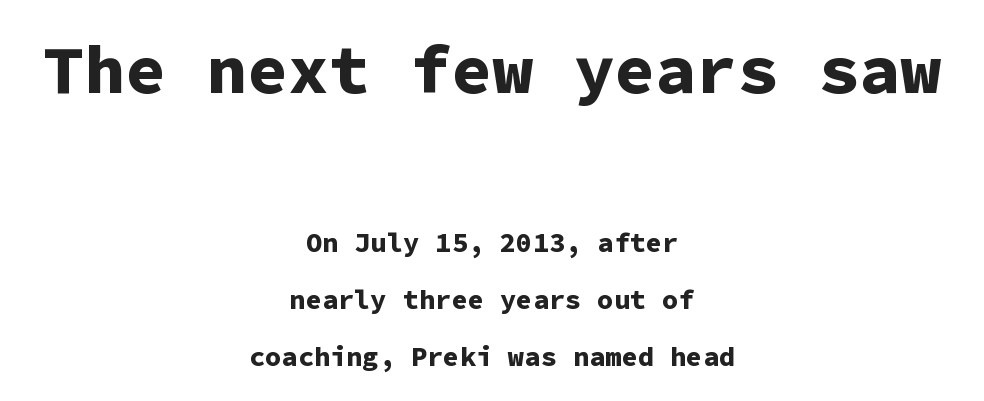
Q: Is the text bold? A: Yes.
Q: Is the text italic (slanted)? A: No, it is upright.
Q: Is the typeface a serif or a sans-serif typeface? A: Sans-serif.
Q: Is the text underlined? A: No.
Q: How is the paragraph aligned? A: Centered.
Q: Is the spacing between letters normal or unusually wide? A: Normal.
Q: Is the spacing between lines tight, normal or loose? A: Loose.
Q: Which block of text is set in a larger size, the first (top) or the second (bottom)? A: The first (top) one.
Q: Width (condensed, normal, or wide)? A: Normal.
Q: Stroke contrast? A: Low.
Q: x-height? A: Medium.
Q: Monospaced? A: Yes.
